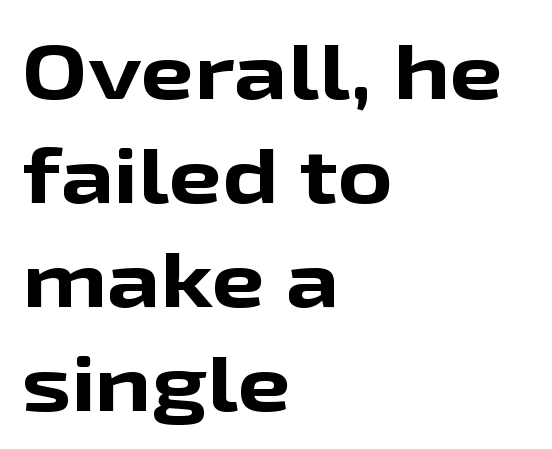
{"serif": "no", "italic": "no", "bold": "yes", "weight": "bold", "width": "wide", "stroke_contrast": "low", "x_height": "medium", "monospaced": "no", "underline": "no", "align": "left", "line_spacing": "normal", "line_spacing_ratio": 1.37, "letter_spacing": "normal", "letter_spacing_em": 0.0, "glyph_px": 76}
